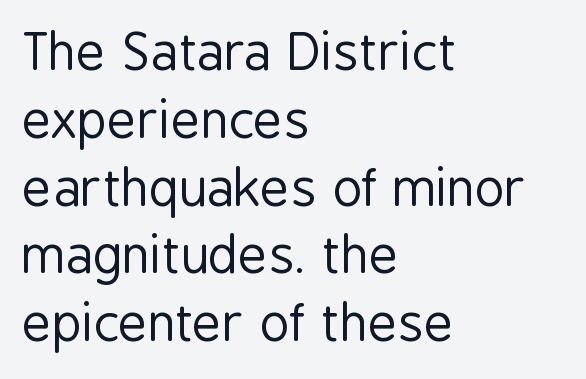
The image shows 51 px regular-weight, condensed sans-serif type, upright; set left-aligned, normal line spacing (1.33x), normal letter spacing, not underlined; low stroke contrast and a medium x-height.
